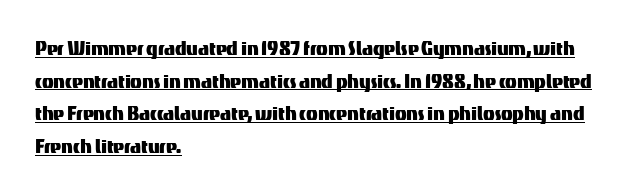
Q: Is the text italic (slanted)? A: No, it is upright.
Q: Is the text underlined? A: Yes.
Q: How is the paragraph aligned? A: Left-aligned.
Q: Is the spacing between letters normal or unusually wide? A: Normal.
Q: Is the spacing between lines tight, normal or loose? A: Normal.
